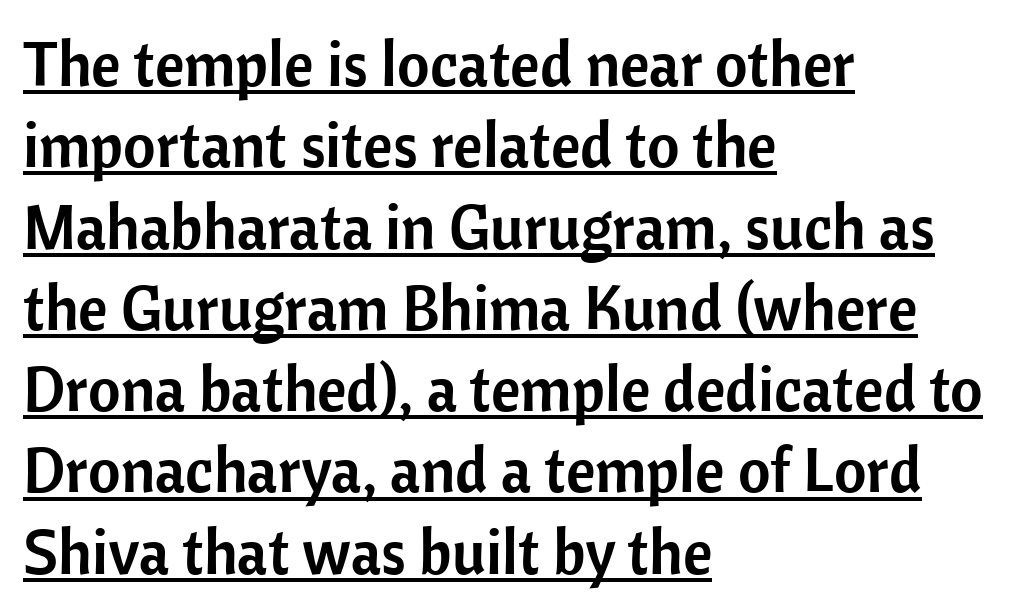
The image shows 63 px sans-serif type, upright; set left-aligned, normal line spacing (1.29x), normal letter spacing, underlined; low stroke contrast and a medium x-height.
